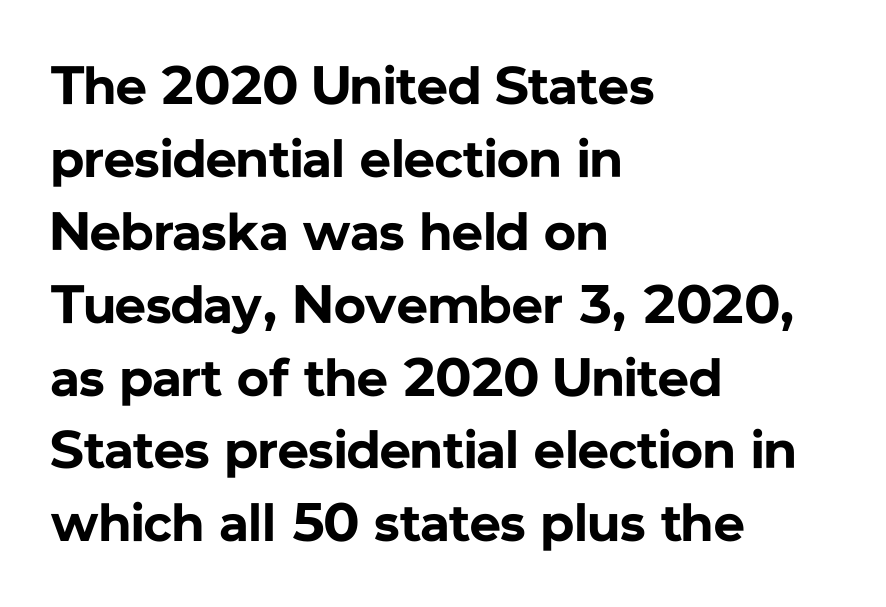
Q: Is the text bold? A: Yes.
Q: Is the text italic (slanted)? A: No, it is upright.
Q: Is the typeface a serif or a sans-serif typeface? A: Sans-serif.
Q: Is the text underlined? A: No.
Q: How is the paragraph aligned? A: Left-aligned.
Q: Is the spacing between letters normal or unusually wide? A: Normal.
Q: Is the spacing between lines tight, normal or loose? A: Normal.
Q: Width (condensed, normal, or wide)? A: Normal.
Q: Stroke contrast? A: Low.
Q: x-height? A: Medium.
Q: Monospaced? A: No.
